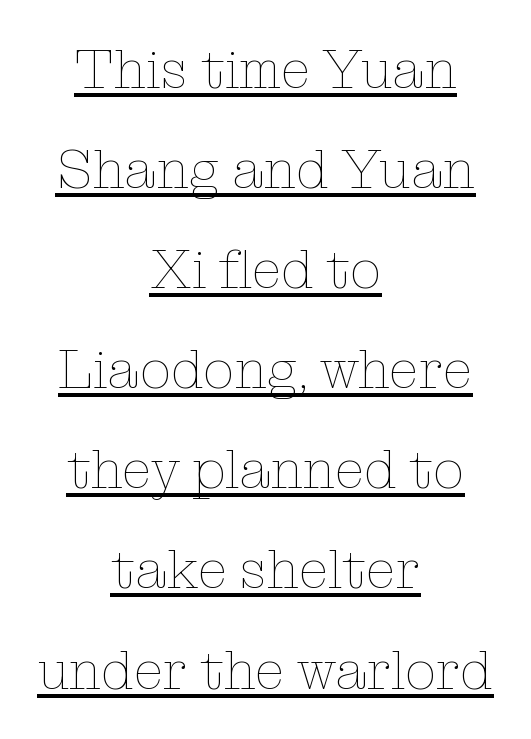
Is this a fixed-width face? No — the glyphs have proportional, varying widths. Bold? No — there's no thickening of the strokes. This rendering leaves character spacing at its baseline value. Is there an underline? Yes — a line sits under the letters.
